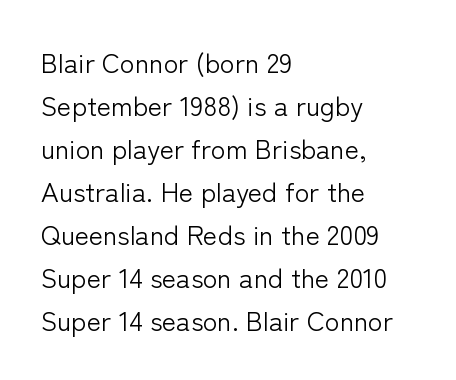
Q: Is the text bold? A: No.
Q: Is the text italic (slanted)? A: No, it is upright.
Q: Is the text underlined? A: No.
Q: How is the paragraph aligned? A: Left-aligned.
Q: Is the spacing between letters normal or unusually wide? A: Normal.
Q: Is the spacing between lines tight, normal or loose? A: Normal.
